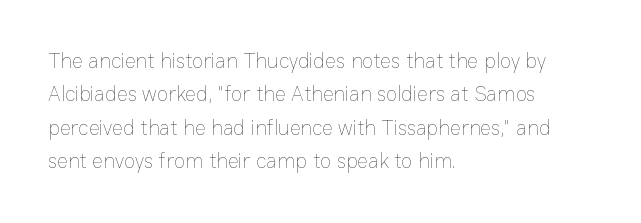
{"italic": "no", "bold": "no", "underline": "no", "align": "left", "line_spacing": "normal", "line_spacing_ratio": 1.59, "letter_spacing": "normal", "letter_spacing_em": 0.0, "glyph_px": 21}
